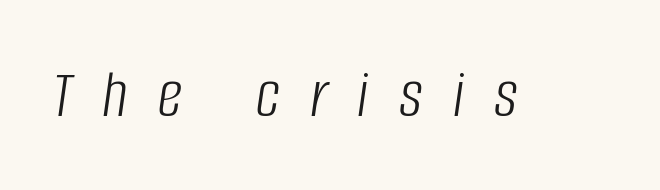
The image shows 69 px light, condensed type, italic (leaning right); set unusually wide letter spacing (+0.44 em), not underlined; low stroke contrast and a large x-height.
